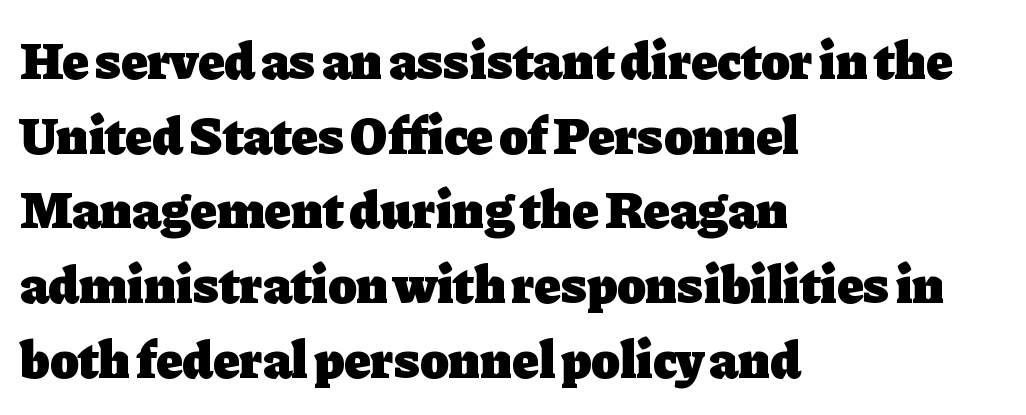
Heft: maximum for text — a bold. Type without underlining. The letters advance in unequal steps, a hallmark of proportional type. The text was rendered using a seriffed face with decorative stroke endings. The setting favours the left margin, as ordinary paragraphs usually do. Each new line begins a customary step beneath the previous one.
